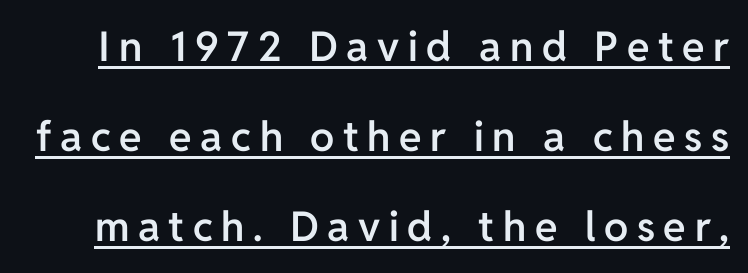
{"serif": "no", "italic": "no", "bold": "semi", "weight": "semibold", "width": "normal", "stroke_contrast": "low", "x_height": "medium", "monospaced": "no", "underline": "yes", "line_spacing": "loose", "line_spacing_ratio": 2.2, "letter_spacing": "wide", "letter_spacing_em": 0.21, "glyph_px": 41}
